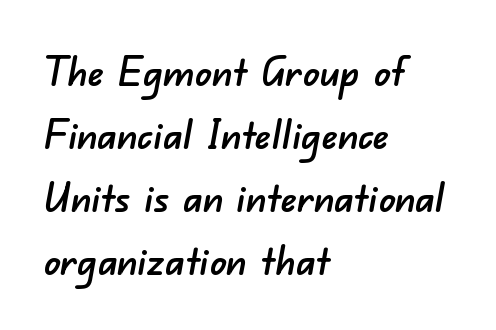
Q: Is the typeface a serif or a sans-serif typeface? A: Sans-serif.
Q: Is the text underlined? A: No.
Q: How is the paragraph aligned? A: Left-aligned.
Q: Is the spacing between letters normal or unusually wide? A: Normal.
Q: Is the spacing between lines tight, normal or loose? A: Normal.
Q: Width (condensed, normal, or wide)? A: Normal.
Q: Stroke contrast? A: Low.
Q: x-height? A: Small.
Q: Monospaced? A: No.
